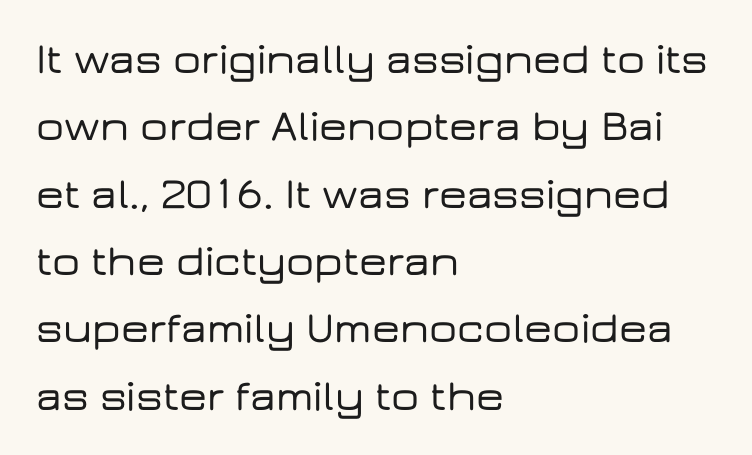
{"serif": "no", "italic": "no", "width": "wide", "stroke_contrast": "low", "x_height": "medium", "monospaced": "no", "underline": "no", "align": "left", "line_spacing": "normal", "line_spacing_ratio": 1.53, "letter_spacing": "normal", "letter_spacing_em": 0.0, "glyph_px": 44}
